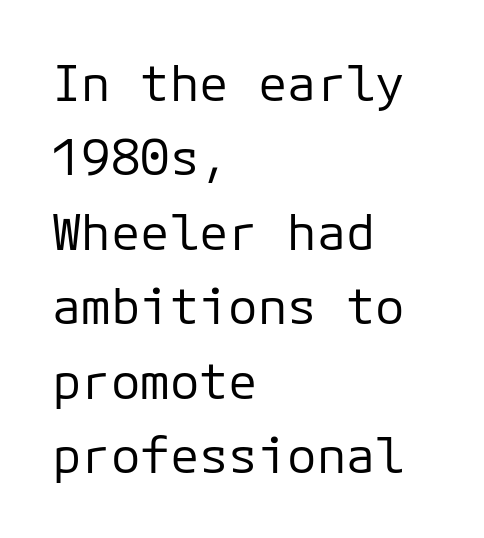
On a weight scale, this lands at 450 or below. The passage shown is typed in a monospace face where columns stay perfectly aligned. Nobody drew a line under any word here. The letters sit at their default tracking, neither squeezed nor spread.
